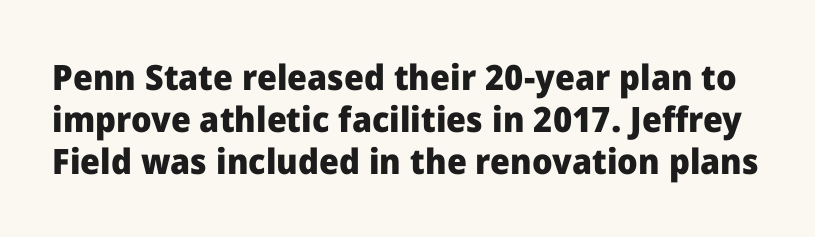
{"serif": "no", "italic": "no", "bold": "yes", "weight": "heavy", "width": "normal", "stroke_contrast": "low", "x_height": "medium", "monospaced": "no", "underline": "no", "line_spacing_ratio": 1.2, "letter_spacing": "normal", "letter_spacing_em": 0.0, "glyph_px": 35}
